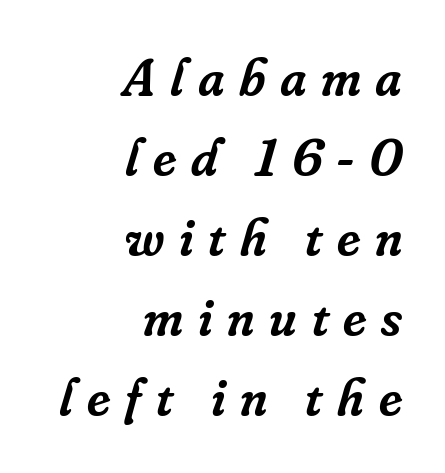
Q: Is the text bold? A: Semi-bold.
Q: Is the text italic (slanted)? A: Yes, it leans right by about 16 degrees.
Q: Is the typeface a serif or a sans-serif typeface? A: Serif.
Q: Is the text underlined? A: No.
Q: How is the paragraph aligned? A: Right-aligned.
Q: Is the spacing between letters normal or unusually wide? A: Unusually wide.
Q: Is the spacing between lines tight, normal or loose? A: Normal.
Q: Width (condensed, normal, or wide)? A: Normal.
Q: Stroke contrast? A: Low.
Q: x-height? A: Small.
Q: Monospaced? A: No.
